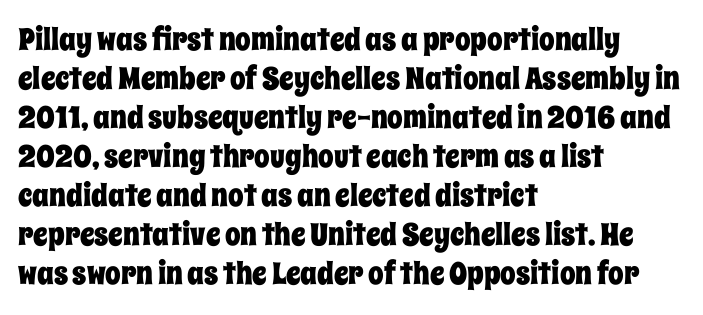
Q: Is the text italic (slanted)? A: No, it is upright.
Q: Is the text underlined? A: No.
Q: How is the paragraph aligned? A: Left-aligned.
Q: Is the spacing between letters normal or unusually wide? A: Normal.
Q: Is the spacing between lines tight, normal or loose? A: Normal.
Q: Width (condensed, normal, or wide)? A: Condensed.
Q: Stroke contrast? A: Low.
Q: x-height? A: Large.
Q: Monospaced? A: No.
